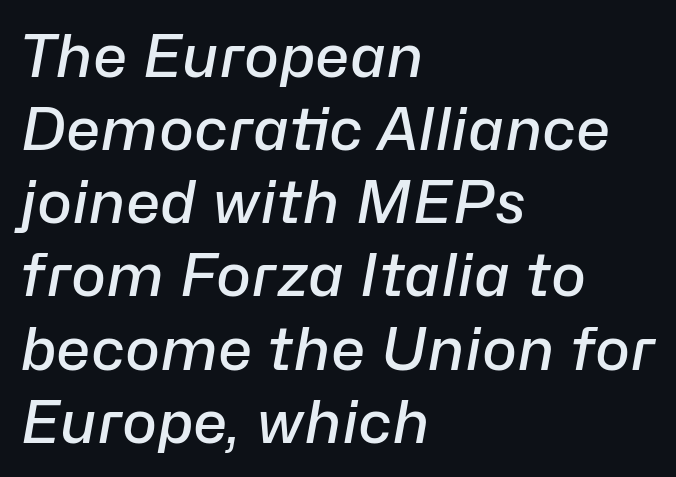
Underlining? Definitely not there. You could not count columns in this text — the font is proportionally spaced. Casual observation: everything's shoved over to the left. Default kerning and tracking; the words read as compact shapes. I'd describe the lettering as semibold — firm but not a full bold.
